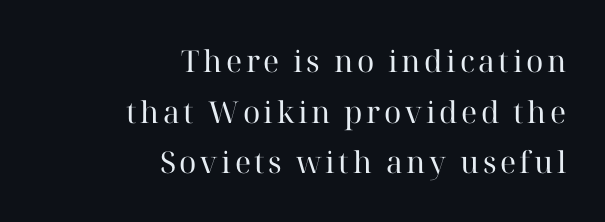
{"serif": "yes", "italic": "no", "bold": "no", "weight": "regular", "width": "normal", "stroke_contrast": "high", "x_height": "medium", "monospaced": "no", "underline": "no", "align": "right", "line_spacing": "normal", "line_spacing_ratio": 1.69, "glyph_px": 30}
